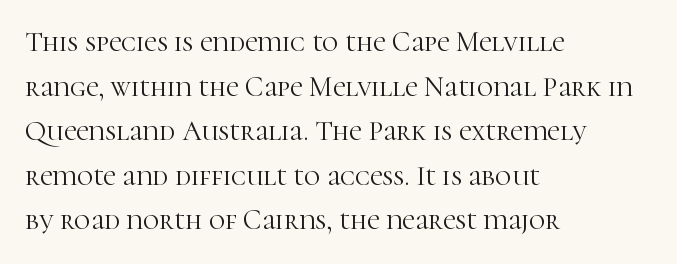
The image shows 28 px light serif type, upright; set left-aligned, normal line spacing (1.59x), normal letter spacing, not underlined; high stroke contrast and a medium x-height.
